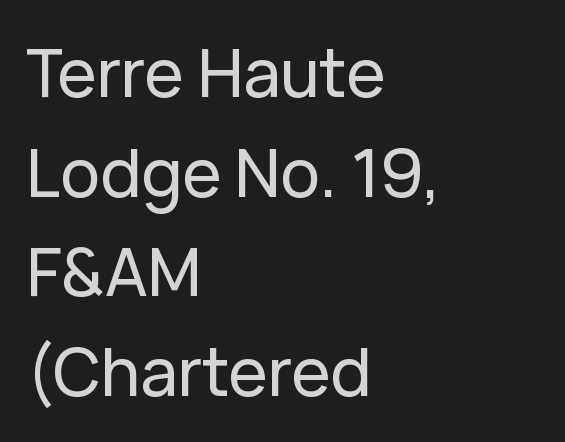
The image shows 66 px sans-serif type, upright; set left-aligned, normal line spacing (1.51x), normal letter spacing, not underlined; low stroke contrast and a medium x-height.
